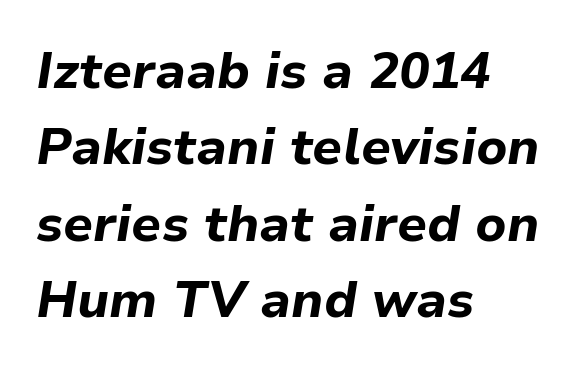
Q: Is the text bold? A: Yes.
Q: Is the text italic (slanted)? A: Yes, it leans right by about 9 degrees.
Q: Is the text underlined? A: No.
Q: How is the paragraph aligned? A: Left-aligned.
Q: Is the spacing between letters normal or unusually wide? A: Normal.
Q: Is the spacing between lines tight, normal or loose? A: Normal.
Q: Width (condensed, normal, or wide)? A: Normal.
Q: Stroke contrast? A: Low.
Q: x-height? A: Medium.
Q: Monospaced? A: No.
